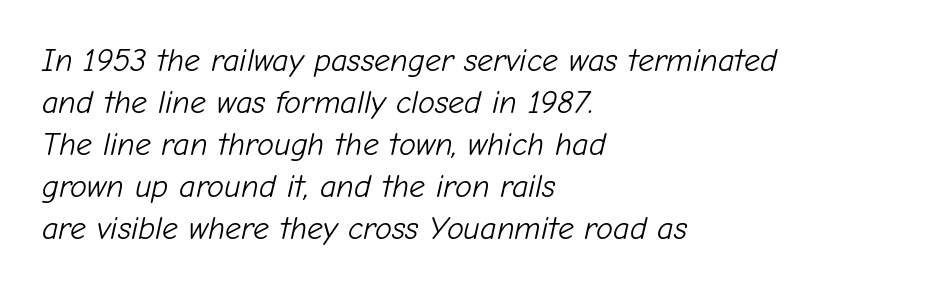
Q: Is the text bold? A: No.
Q: Is the text italic (slanted)? A: Yes, it leans right by about 12 degrees.
Q: Is the text underlined? A: No.
Q: How is the paragraph aligned? A: Left-aligned.
Q: Is the spacing between letters normal or unusually wide? A: Normal.
Q: Is the spacing between lines tight, normal or loose? A: Normal.
Q: Width (condensed, normal, or wide)? A: Normal.
Q: Stroke contrast? A: Low.
Q: x-height? A: Medium.
Q: Monospaced? A: No.
